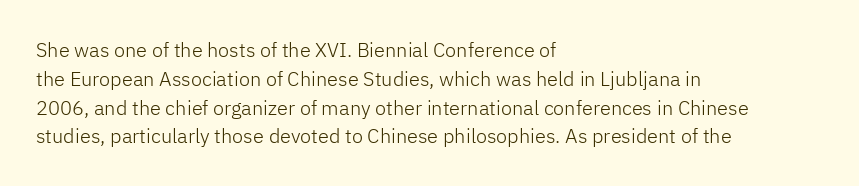
{"italic": "no", "bold": "no", "underline": "no", "align": "left", "line_spacing": "normal", "line_spacing_ratio": 1.44, "letter_spacing": "normal", "letter_spacing_em": 0.0, "glyph_px": 20}
